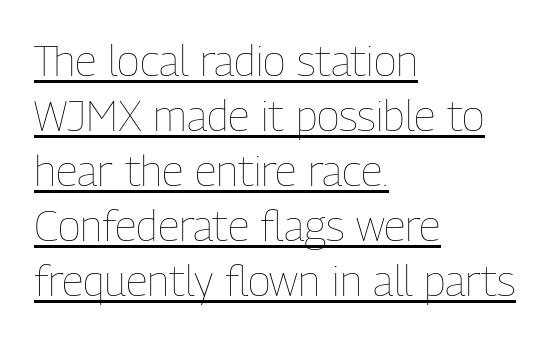
Q: Is the text bold? A: No.
Q: Is the text italic (slanted)? A: No, it is upright.
Q: Is the text underlined? A: Yes.
Q: How is the paragraph aligned? A: Left-aligned.
Q: Is the spacing between letters normal or unusually wide? A: Normal.
Q: Is the spacing between lines tight, normal or loose? A: Normal.
Q: Width (condensed, normal, or wide)? A: Condensed.
Q: Stroke contrast? A: Low.
Q: x-height? A: Medium.
Q: Monospaced? A: No.
